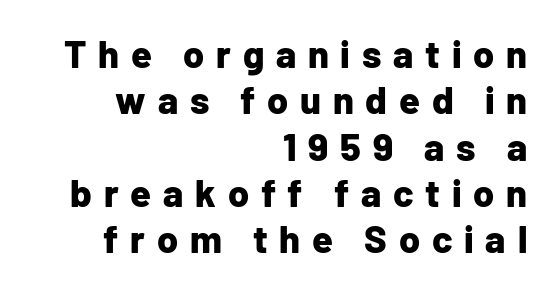
The image shows 38 px bold sans-serif type, upright; set right-aligned, line spacing 1.22x, unusually wide letter spacing (+0.31 em), not underlined; low stroke contrast and a medium x-height.
